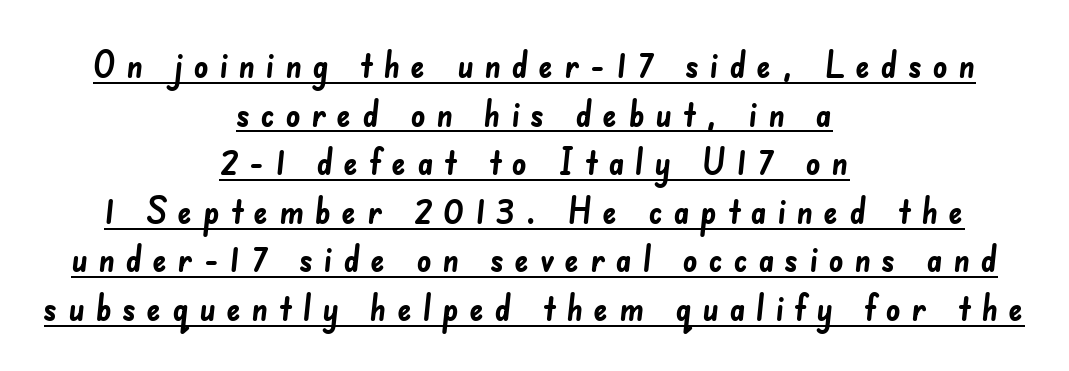
Look at the bottom of the vertical strokes: they stop flat, with no serifs. A typesetter would call this leading conventional body-copy spacing. The typesetter has applied underlining to the passage shown. Strong, thick strokes mark this as bold type.
